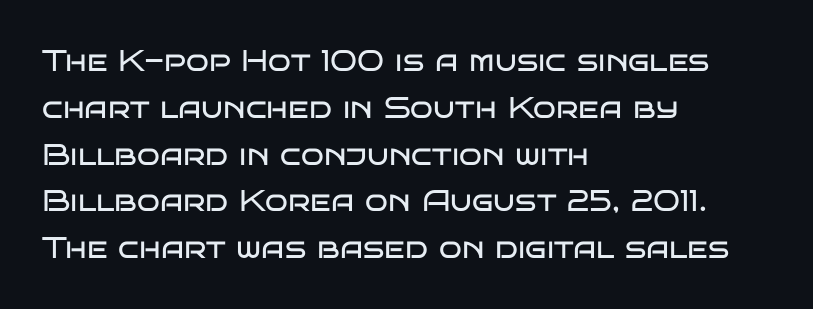
The image shows 30 px regular-weight, wide sans-serif type, upright; set left-aligned, normal line spacing (1.56x), normal letter spacing, not underlined; low stroke contrast and a large x-height.
